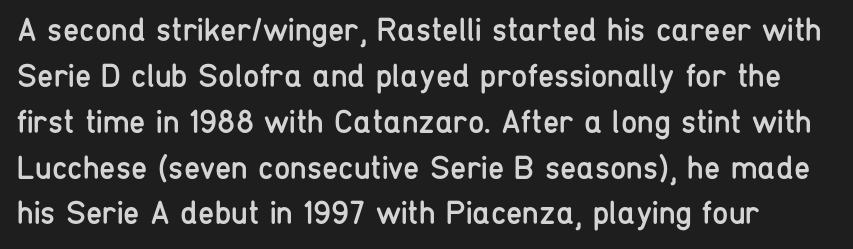
Q: Is the text bold? A: No.
Q: Is the text italic (slanted)? A: No, it is upright.
Q: Is the typeface a serif or a sans-serif typeface? A: Sans-serif.
Q: Is the text underlined? A: No.
Q: Is the spacing between letters normal or unusually wide? A: Normal.
Q: Is the spacing between lines tight, normal or loose? A: Normal.
Q: Width (condensed, normal, or wide)? A: Condensed.
Q: Stroke contrast? A: Low.
Q: x-height? A: Medium.
Q: Monospaced? A: No.
